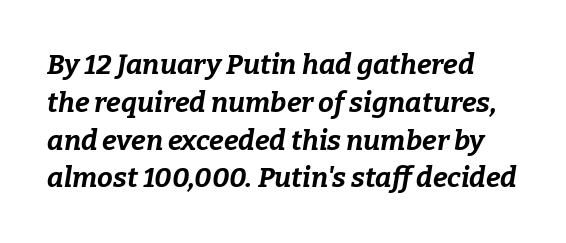
{"italic": "yes", "lean": "right", "slant_degrees": 9, "bold": "yes", "weight": "bold", "width": "normal", "stroke_contrast": "low", "x_height": "medium", "monospaced": "no", "underline": "no", "line_spacing": "normal", "line_spacing_ratio": 1.35, "letter_spacing": "normal", "letter_spacing_em": 0.0, "glyph_px": 28}
